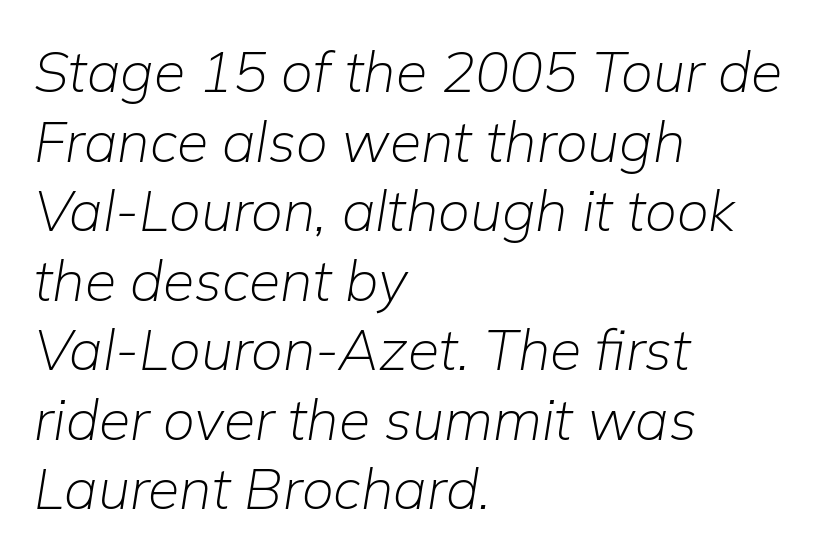
Compared with a centered layout, this one pins lines to the left instead. A light-to-regular cut is what we see here. The horizontal fit of the characters is conventional and even. Style check: oblique. The words here are not underlined. The face used here is proportionally spaced, like ordinary book or web type.
